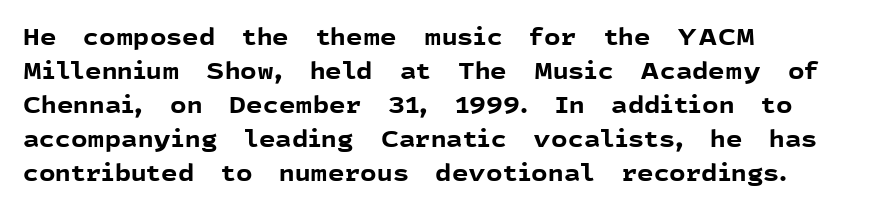
Q: Is the text bold? A: Yes.
Q: Is the text italic (slanted)? A: No, it is upright.
Q: Is the text underlined? A: No.
Q: How is the paragraph aligned? A: Left-aligned.
Q: Is the spacing between letters normal or unusually wide? A: Normal.
Q: Is the spacing between lines tight, normal or loose? A: Normal.
